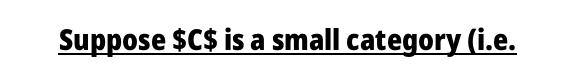
Q: Is the text bold? A: Yes.
Q: Is the text italic (slanted)? A: No, it is upright.
Q: Is the typeface a serif or a sans-serif typeface? A: Sans-serif.
Q: Is the text underlined? A: Yes.
Q: Is the spacing between letters normal or unusually wide? A: Normal.
Q: Width (condensed, normal, or wide)? A: Normal.
Q: Stroke contrast? A: Low.
Q: x-height? A: Medium.
Q: Monospaced? A: No.
